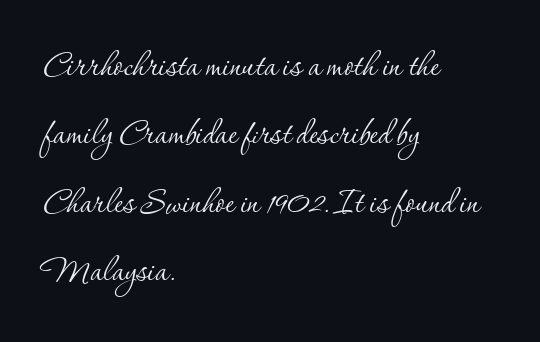
The image shows 43 px thin serif type; set left-aligned, normal line spacing (1.59x), normal letter spacing, not underlined; low stroke contrast and a small x-height.
